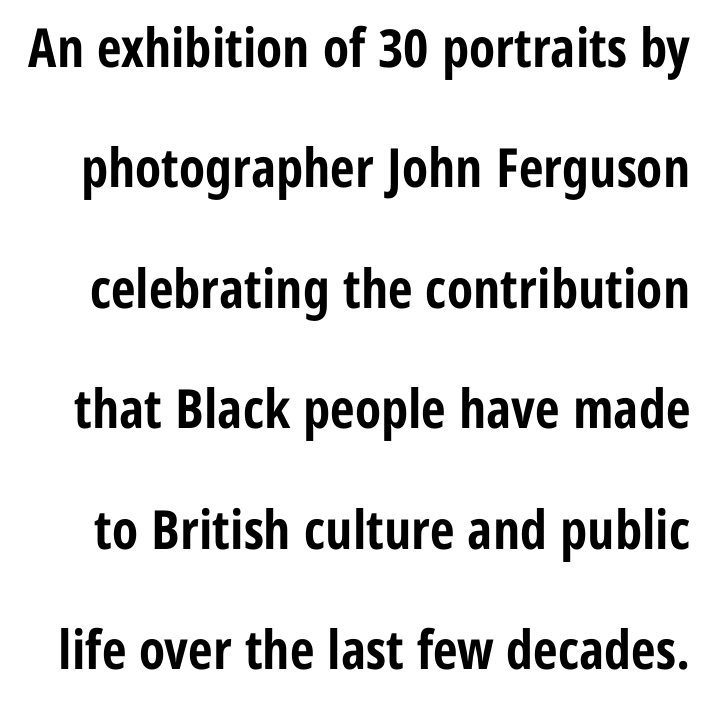
The image shows 54 px bold, condensed sans-serif type, upright; set loose line spacing (2.23x), normal letter spacing, not underlined; low stroke contrast and a medium x-height.
